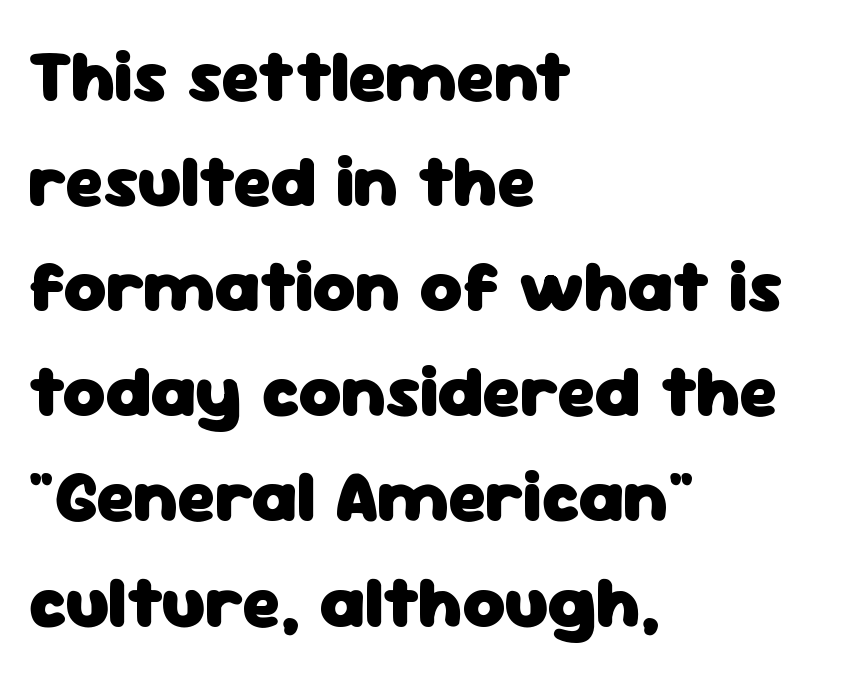
{"serif": "no", "italic": "no", "bold": "yes", "weight": "heavy", "width": "normal", "stroke_contrast": "low", "x_height": "medium", "monospaced": "no", "underline": "no", "align": "left", "line_spacing": "normal", "line_spacing_ratio": 1.44, "letter_spacing": "normal", "letter_spacing_em": 0.0, "glyph_px": 73}
